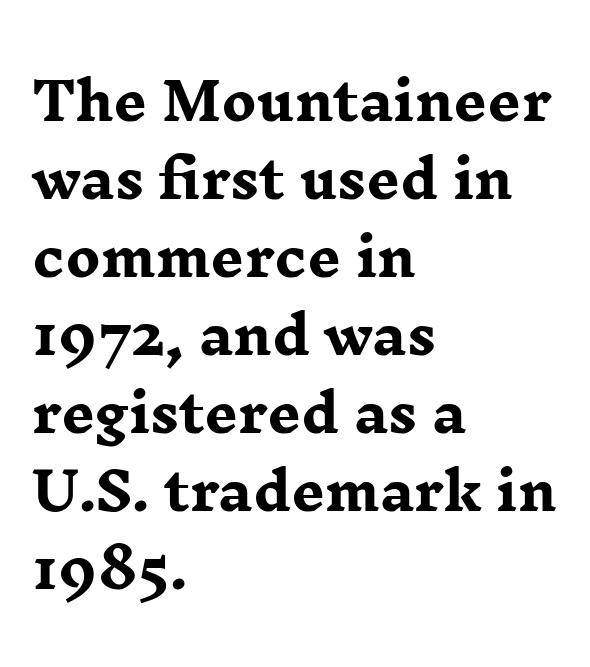
Q: Is the text bold? A: Yes.
Q: Is the text italic (slanted)? A: No, it is upright.
Q: Is the typeface a serif or a sans-serif typeface? A: Serif.
Q: Is the text underlined? A: No.
Q: How is the paragraph aligned? A: Left-aligned.
Q: Is the spacing between letters normal or unusually wide? A: Normal.
Q: Is the spacing between lines tight, normal or loose? A: Normal.
Q: Width (condensed, normal, or wide)? A: Wide.
Q: Stroke contrast? A: Low.
Q: x-height? A: Medium.
Q: Monospaced? A: No.
